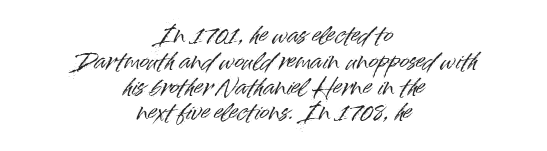
Letters rest on an invisible, unmarked baseline. The typesetter chose a symmetrical, centered arrangement here. Regarding leading, the lines here are crowded together. In terms of letterspacing, this is plain default setting.
